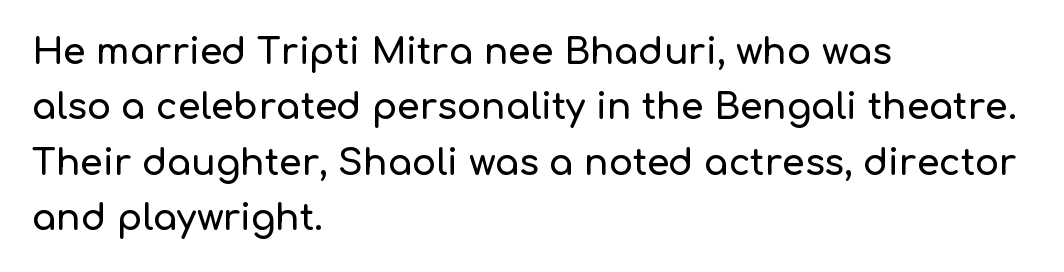
Q: Is the text italic (slanted)? A: No, it is upright.
Q: Is the typeface a serif or a sans-serif typeface? A: Sans-serif.
Q: Is the text underlined? A: No.
Q: How is the paragraph aligned? A: Left-aligned.
Q: Is the spacing between letters normal or unusually wide? A: Normal.
Q: Is the spacing between lines tight, normal or loose? A: Normal.
Q: Width (condensed, normal, or wide)? A: Normal.
Q: Stroke contrast? A: Low.
Q: x-height? A: Medium.
Q: Monospaced? A: No.
